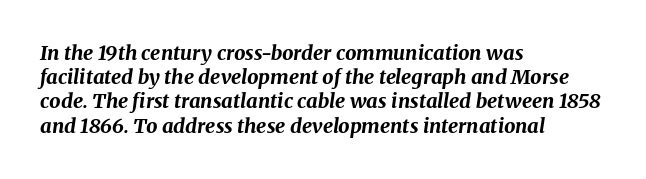
{"italic": "yes", "lean": "right", "slant_degrees": 8, "bold": "yes", "underline": "no", "align": "left", "line_spacing_ratio": 1.21, "letter_spacing": "normal", "letter_spacing_em": 0.0, "glyph_px": 20}
